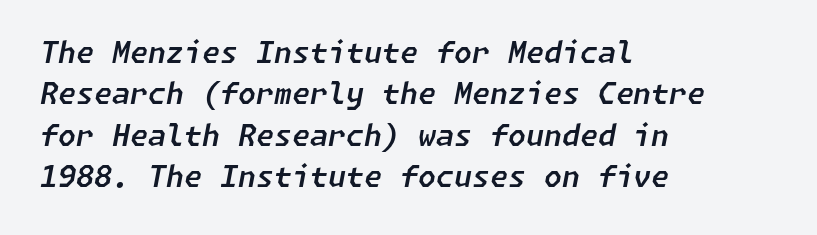
{"italic": "yes", "lean": "right", "slant_degrees": 11, "width": "normal", "stroke_contrast": "low", "x_height": "medium", "underline": "no", "align": "left", "line_spacing": "normal", "line_spacing_ratio": 1.43, "letter_spacing": "normal", "letter_spacing_em": 0.0, "glyph_px": 29}
